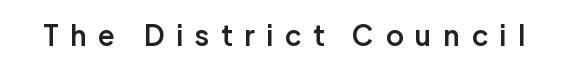
The image shows 28 px semibold sans-serif type, upright; set unusually wide letter spacing (+0.43 em), not underlined; low stroke contrast and a medium x-height.
